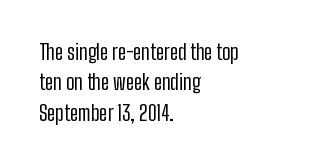
{"italic": "no", "bold": "no", "underline": "no", "align": "left", "line_spacing": "normal", "line_spacing_ratio": 1.45, "letter_spacing": "normal", "letter_spacing_em": 0.0, "glyph_px": 21}
